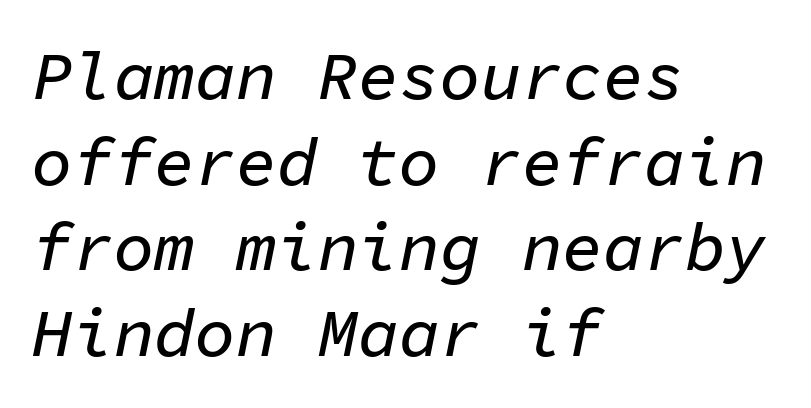
The text block is weighted toward the left margin, trailing off unevenly rightward. Slant detected: the letters are inclined. These lines sit exactly where default settings would place them. Just letters on the line, the space beneath them empty.
